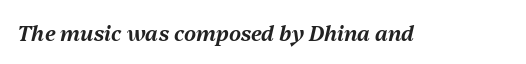
A typesetter would mark this as italic. The letterforms sit shoulder to shoulder at normal distance. Quick note: underline off.
